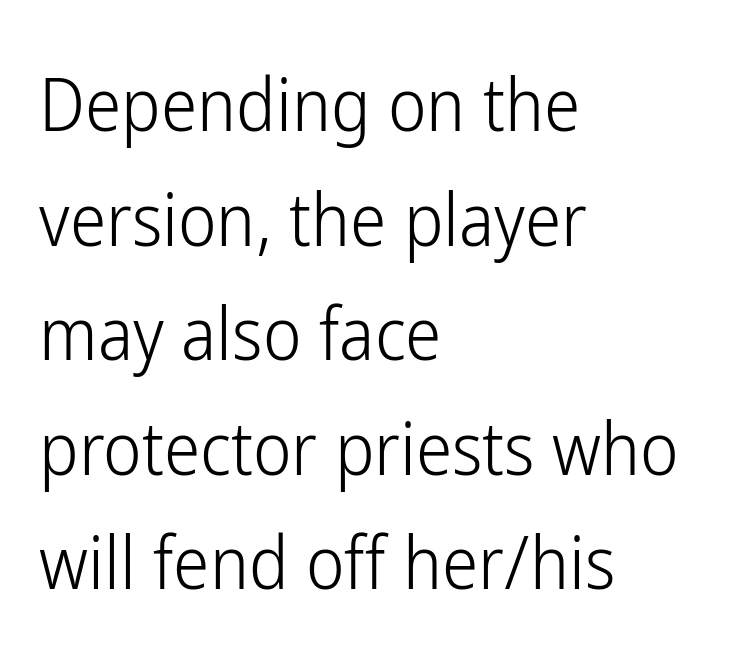
Q: Is the text bold? A: No.
Q: Is the text italic (slanted)? A: No, it is upright.
Q: Is the typeface a serif or a sans-serif typeface? A: Sans-serif.
Q: Is the text underlined? A: No.
Q: How is the paragraph aligned? A: Left-aligned.
Q: Is the spacing between letters normal or unusually wide? A: Normal.
Q: Is the spacing between lines tight, normal or loose? A: Normal.
Q: Width (condensed, normal, or wide)? A: Condensed.
Q: Stroke contrast? A: Low.
Q: x-height? A: Medium.
Q: Monospaced? A: No.
